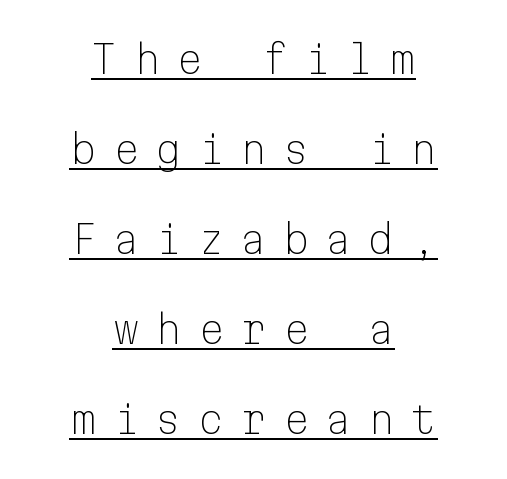
The paragraph shown floats in the horizontal middle. This sample trades compactness for vertical openness between lines. Like a heading marked for emphasis, these lines bear an underscore. Compared with typical body copy, the letter spacing here is much looser. Typographically, this falls in the sans-serif category. The face used here is monospaced, like something from a code editor.
